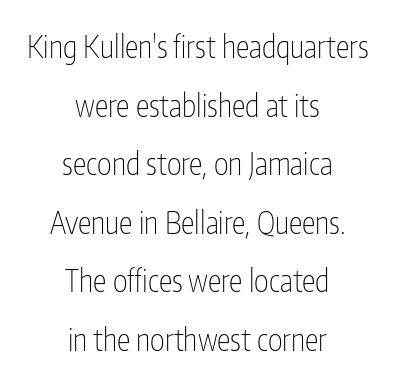
Both edges are ragged and mirror each other, which tells us the setting is centered. Unmarked baselines from the first word to the last. A light-to-regular cut is what we see here. No extra tracking has been applied to these lines. Check where the strokes stop: nothing finishes them off — pure sans. These lines are rendered in a variable-pitch font.
